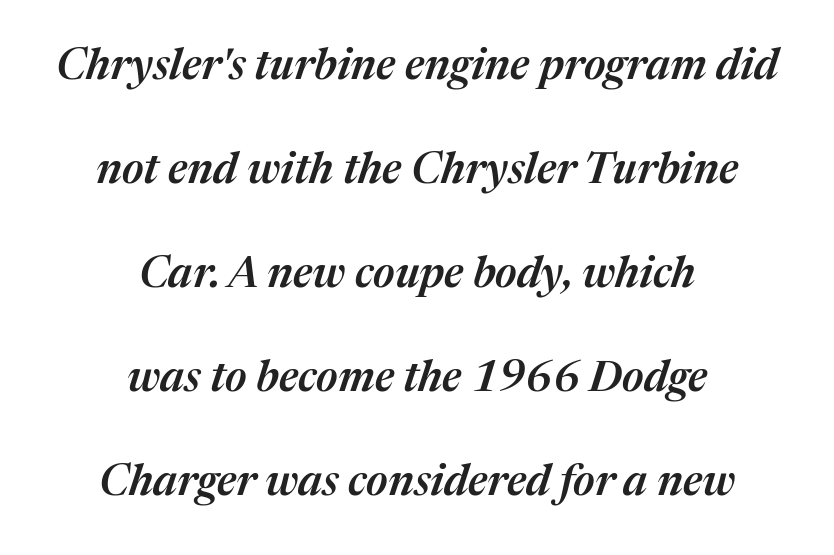
The passage shown has conventional tracking throughout. Baseline-to-baseline distance is far greater than the letter height. The face used here has a pronounced slope to its letters. You could not count columns in this text — the font is proportionally spaced. Check under the words: just untouched page.
